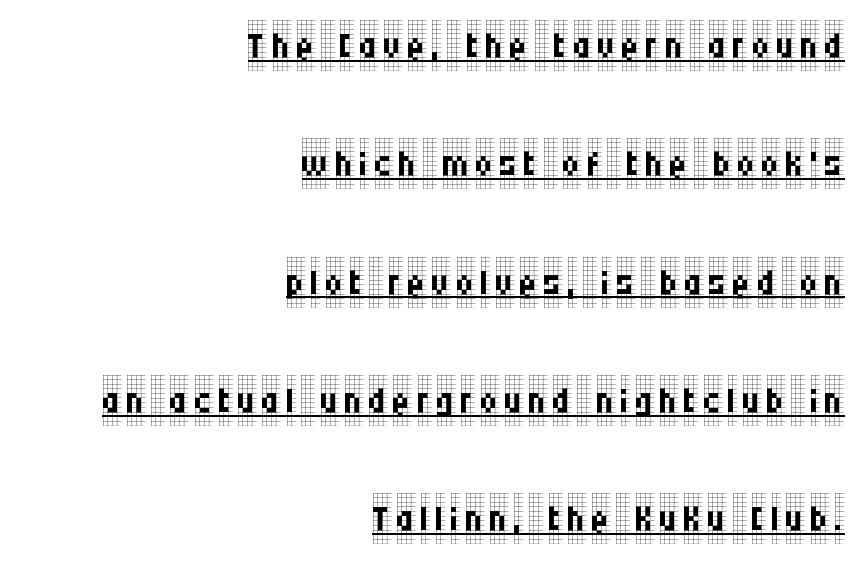
Casual observation: everything's shoved over to the right. Widely set lines give the paragraph a tall, airy silhouette. Stems and bowls with no extra thickness — not bold. Each line of the rendering has a horizontal stroke beneath the glyphs. You could not count columns in this text — the font is proportionally spaced. A typesetter would mark this as roman, not italic.
